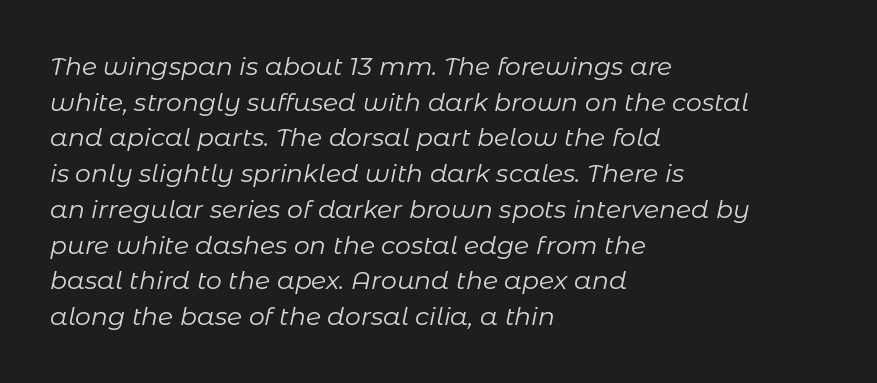
{"italic": "yes", "lean": "right", "slant_degrees": 11, "bold": "no", "underline": "no", "align": "left", "line_spacing": "normal", "line_spacing_ratio": 1.43, "letter_spacing": "normal", "letter_spacing_em": 0.0, "glyph_px": 25}
